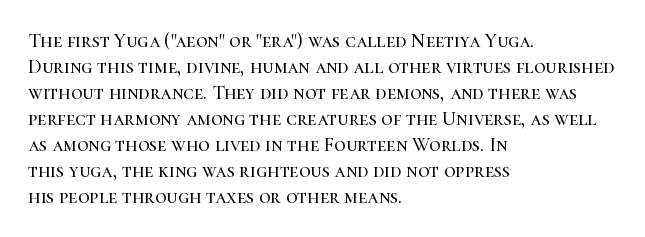
The image shows 20 px text type, upright; set left-aligned, normal line spacing (1.3x), normal letter spacing, not underlined.
